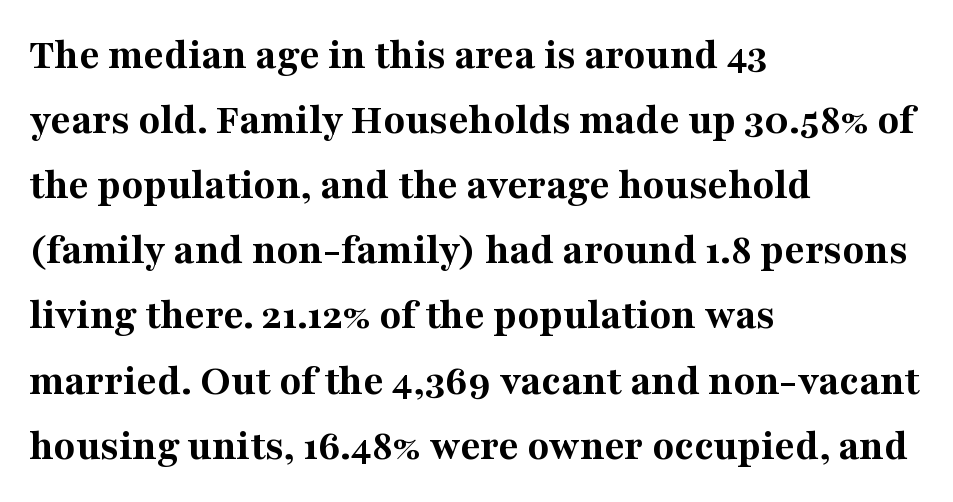
The image shows 44 px bold serif type, upright; set left-aligned, normal line spacing (1.48x), normal letter spacing, not underlined; medium stroke contrast and a medium x-height.
